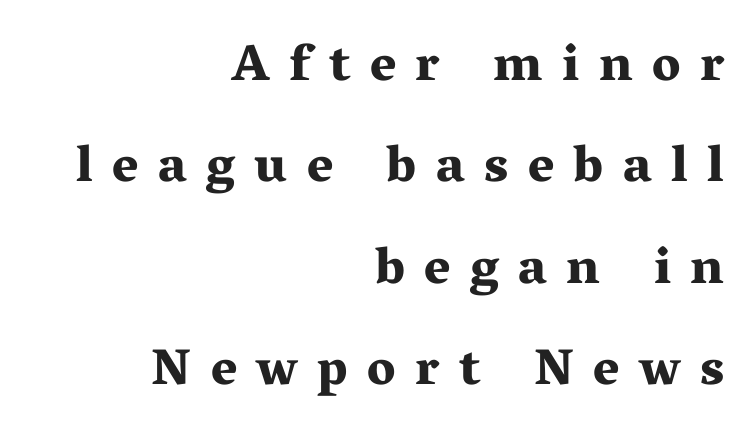
The image shows 51 px bold, wide serif type, upright; set right-aligned, loose line spacing (1.99x), unusually wide letter spacing (+0.38 em), not underlined; medium stroke contrast and a medium x-height.
